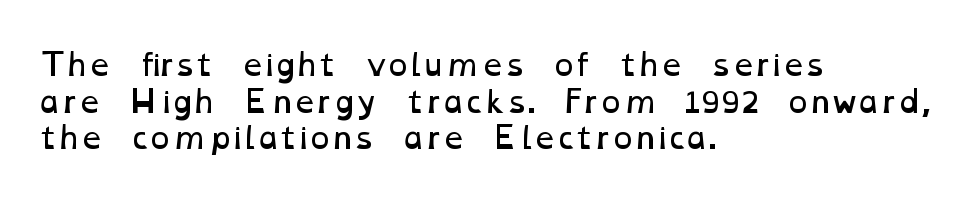
{"bold": "no", "weight": "regular", "width": "wide", "stroke_contrast": "low", "x_height": "medium", "monospaced": "no", "underline": "no", "align": "left", "line_spacing_ratio": 1.22, "letter_spacing": "normal", "letter_spacing_em": 0.0, "glyph_px": 30}
